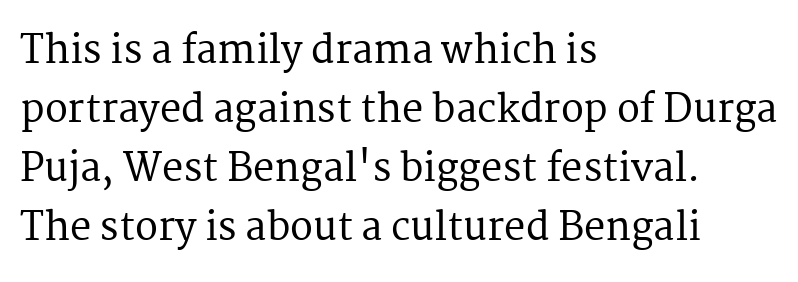
{"serif": "yes", "italic": "no", "width": "normal", "stroke_contrast": "medium", "x_height": "medium", "monospaced": "no", "underline": "no", "align": "left", "line_spacing": "normal", "line_spacing_ratio": 1.55, "letter_spacing": "normal", "letter_spacing_em": 0.0, "glyph_px": 38}
